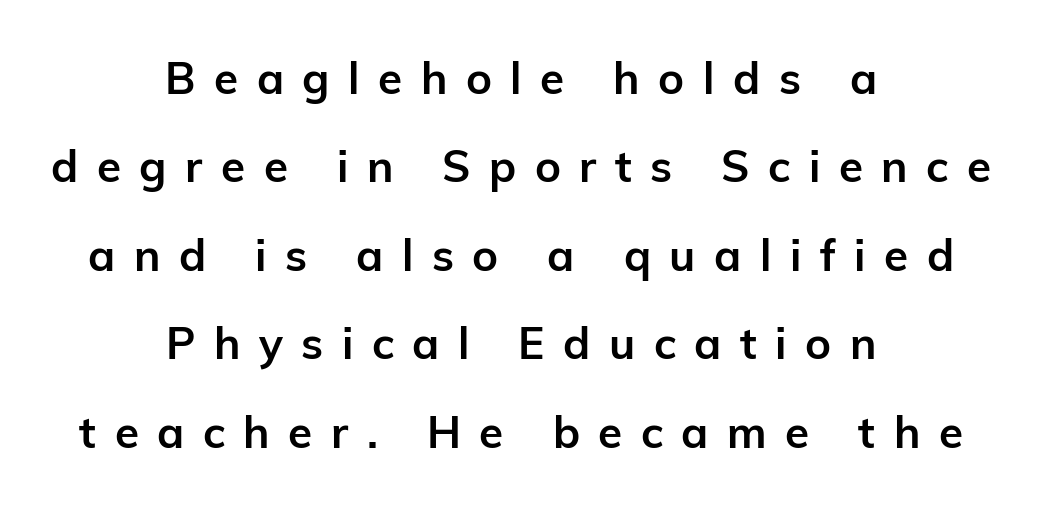
The image shows 44 px semibold sans-serif type, upright; set centered, loose line spacing (2.01x), unusually wide letter spacing (+0.42 em), not underlined; low stroke contrast and a medium x-height.
